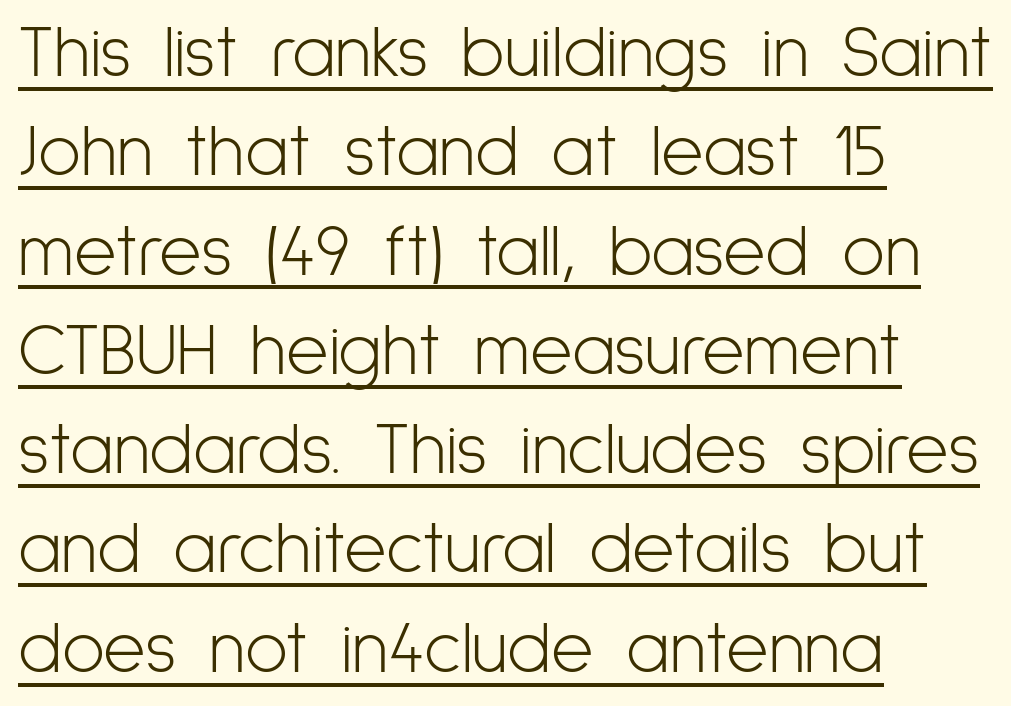
{"serif": "no", "italic": "no", "bold": "no", "weight": "light", "width": "condensed", "stroke_contrast": "low", "x_height": "medium", "monospaced": "no", "underline": "yes", "align": "left", "line_spacing": "normal", "line_spacing_ratio": 1.36, "letter_spacing": "normal", "letter_spacing_em": 0.0, "glyph_px": 73}
